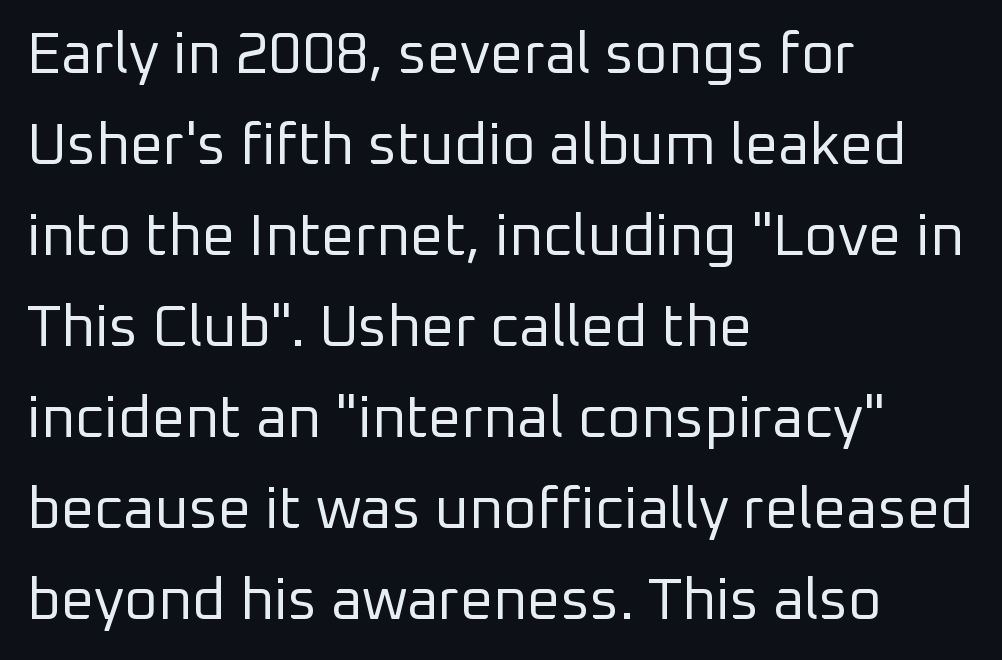
Character widths vary here, with narrow letters taking less room than wide ones. Descenders hang freely into open space. Tracking value appears to be zero — textbook default spacing. The designer went with a sans here, leaving each stem footless. In terms of leading, this rendering sits right in the middle.
